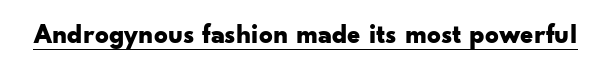
{"italic": "no", "bold": "yes", "underline": "yes", "letter_spacing": "normal", "letter_spacing_em": 0.0, "glyph_px": 27}
